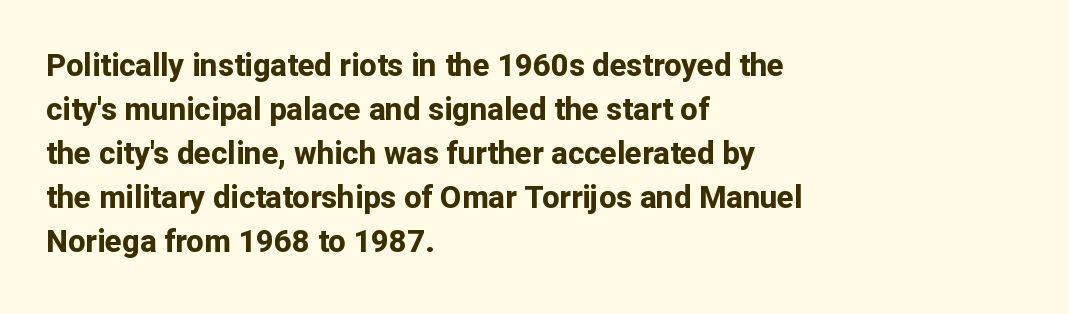
It's the straight-up-and-down kind of type. Character widths vary here, with narrow letters taking less room than wide ones. Type style note: lacks serifs. Summary of vertical rhythm: regular, with standard interline spacing. The letterforms sit shoulder to shoulder at normal distance.
